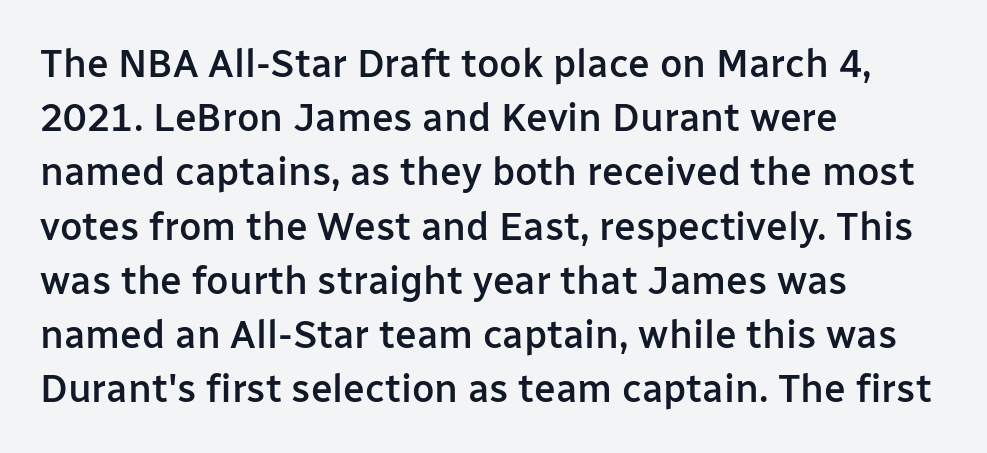
Do the characters align in a grid? No, the font is proportional. Rendered with straight, roman letterforms. Whoever set this chose a conventional vertical rhythm. Words float on clear page, feet unadorned. The letterforms sit shoulder to shoulder at normal distance.
